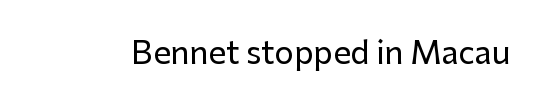
The image shows 31 px sans-serif type, upright; set normal letter spacing, not underlined; low stroke contrast and a medium x-height.
